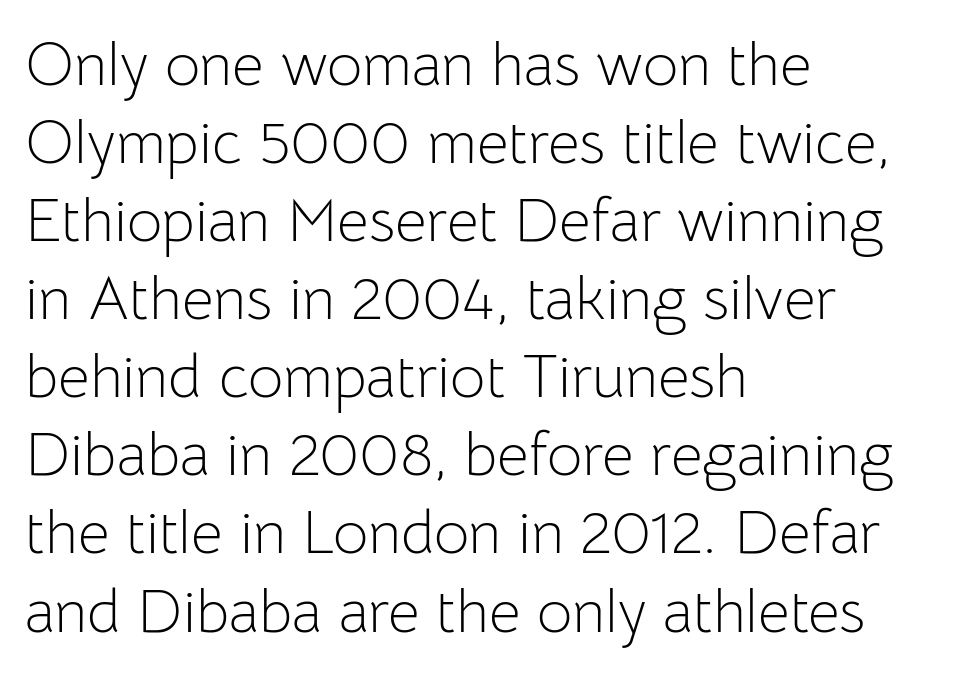
No feet cap the strokes, marking this as sans-serif type. Notice how the passage keeps a crisp vertical edge on the left only. Evenly set lines give the paragraph a standard silhouette. Character widths vary here, with narrow letters taking less room than wide ones. Any mark beneath the type? The region is blank. The gaps between neighbouring characters are ordinary and unremarkable.
